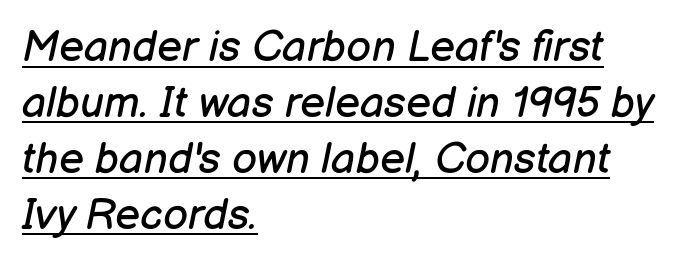
{"italic": "yes", "lean": "right", "slant_degrees": 12, "bold": "no", "weight": "regular", "width": "normal", "stroke_contrast": "low", "x_height": "medium", "monospaced": "no", "underline": "yes", "align": "left", "line_spacing": "normal", "line_spacing_ratio": 1.3, "letter_spacing": "normal", "letter_spacing_em": 0.0, "glyph_px": 43}
